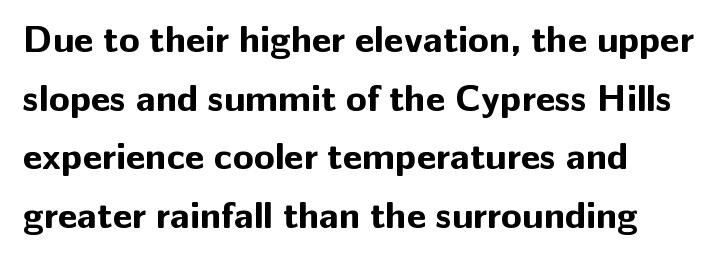
Q: Is the text bold? A: Yes.
Q: Is the text italic (slanted)? A: No, it is upright.
Q: Is the typeface a serif or a sans-serif typeface? A: Sans-serif.
Q: Is the text underlined? A: No.
Q: How is the paragraph aligned? A: Left-aligned.
Q: Is the spacing between letters normal or unusually wide? A: Normal.
Q: Is the spacing between lines tight, normal or loose? A: Normal.
Q: Width (condensed, normal, or wide)? A: Normal.
Q: Stroke contrast? A: Low.
Q: x-height? A: Medium.
Q: Monospaced? A: No.
